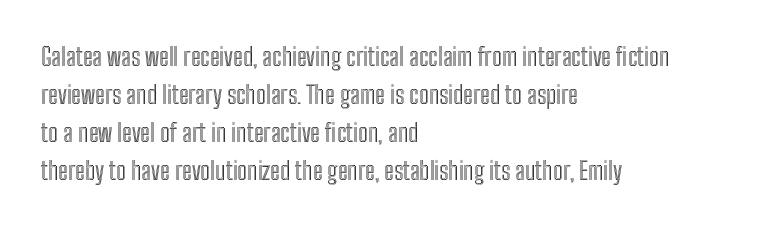
Plain, unruled lines of type. Each word holds together tightly as a unit, with standard inter-letter gaps. Every row of glyphs begins at an identical x-position on the left. Leading matches the norm, producing a regular column.
